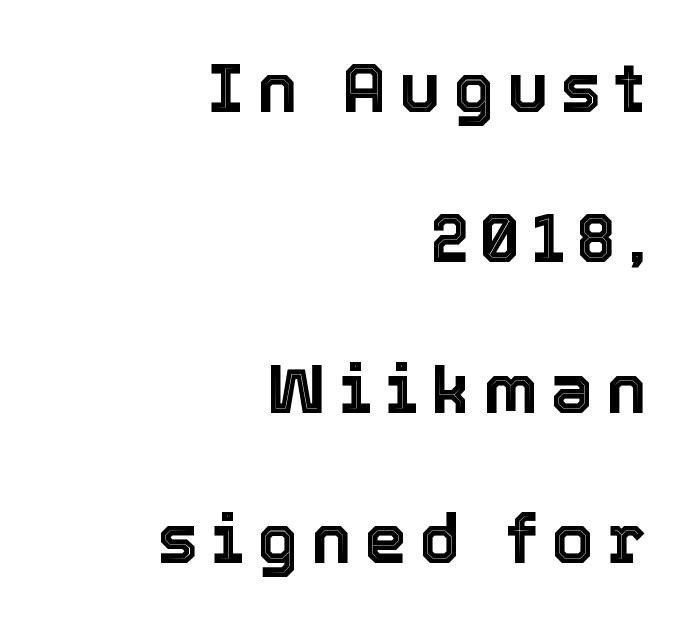
Vertically, the passage feels expansive, rows floating well apart. The passage shown is typed in a proportional face where columns would drift. Compared with a flush-left layout, this one pins lines to the opposite, right side. The foot of each line stays bare and open. Ordinary non-slanted type is in use.
